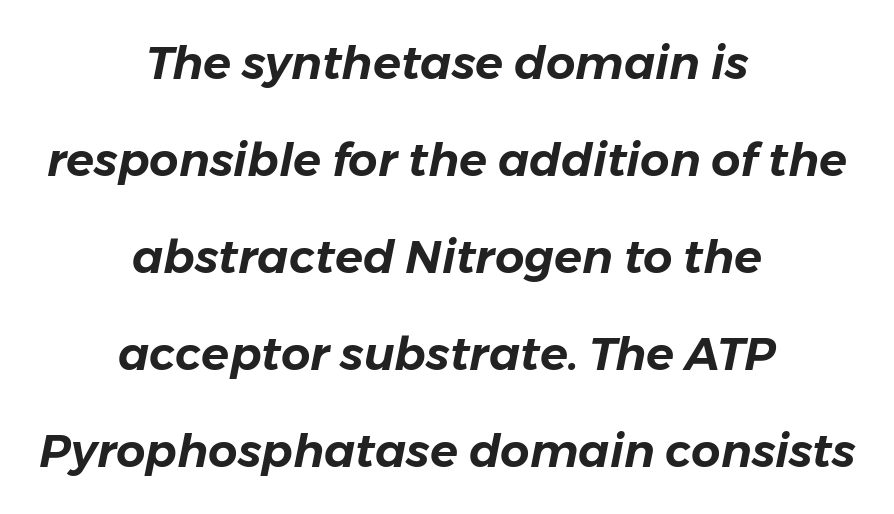
{"italic": "yes", "lean": "right", "slant_degrees": 11, "width": "normal", "stroke_contrast": "low", "x_height": "medium", "monospaced": "no", "underline": "no", "align": "center", "line_spacing": "loose", "line_spacing_ratio": 2.11, "letter_spacing": "normal", "letter_spacing_em": 0.0, "glyph_px": 46}
